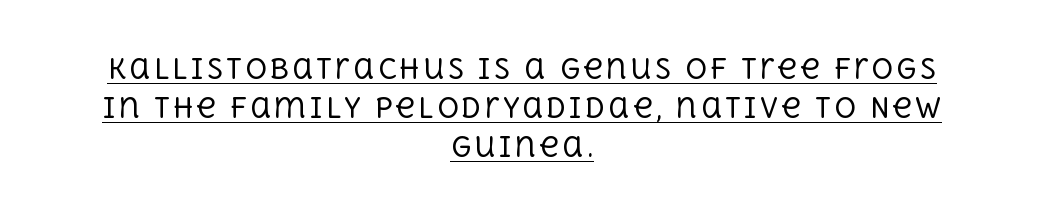
The image shows 27 px text type, upright; set centered, normal line spacing (1.45x), underlined.
